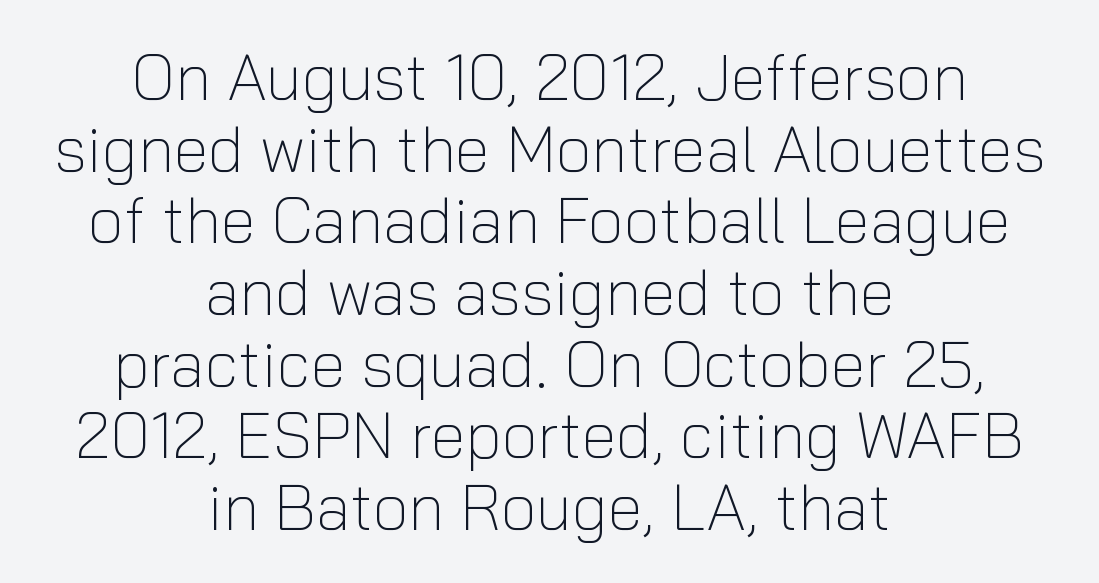
The image shows 64 px light sans-serif type, upright; set centered, tight line spacing (1.12x), normal letter spacing, not underlined; low stroke contrast and a medium x-height.
